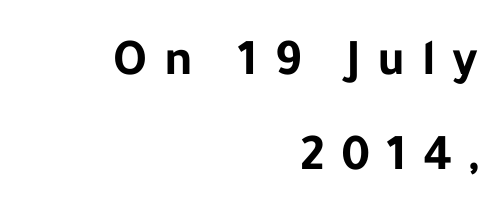
{"serif": "no", "italic": "no", "bold": "yes", "weight": "bold", "width": "normal", "stroke_contrast": "low", "x_height": "medium", "monospaced": "no", "underline": "no", "align": "right", "line_spacing_ratio": 1.83, "letter_spacing": "wide", "letter_spacing_em": 0.32, "glyph_px": 52}
